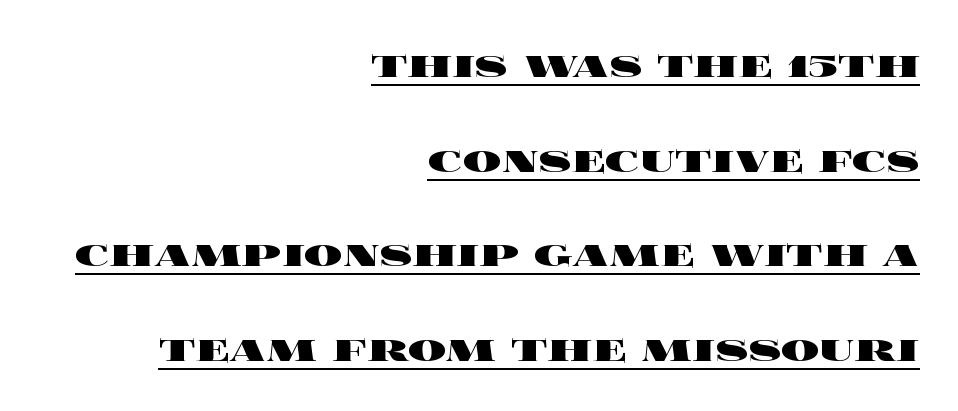
In terms of letterspacing, this is plain default setting. Strokes here are thick enough to call this a true bold. The face used here is proportionally spaced, like ordinary book or web type. Where is the straight margin? On the right. Interline gaps are noticeably wide in this sample. The font's upright variant was chosen for this text.
